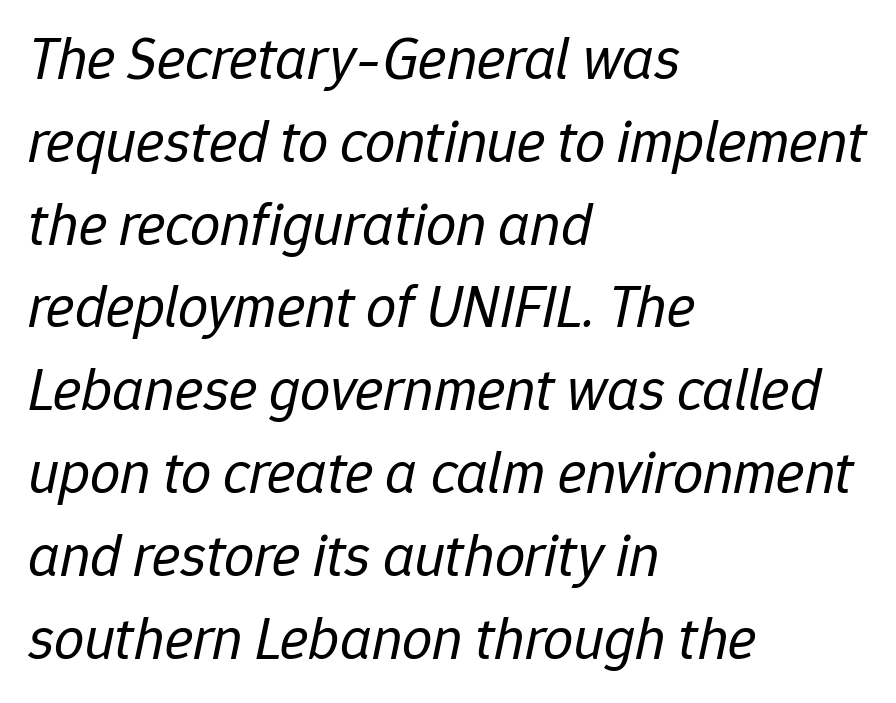
Beneath every word, the page is bare. Here the glyphs are tracked normally, forming tight word shapes. Bold? No — there's no thickening of the strokes. Does the leading feel generous? No, just average.
